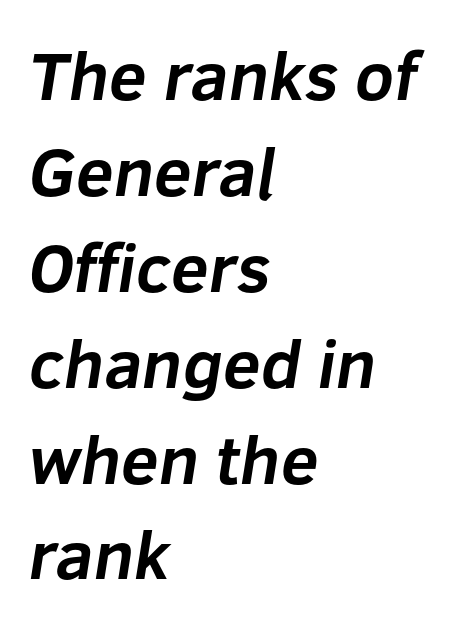
The image shows 68 px bold sans-serif type; set left-aligned, normal line spacing (1.41x), normal letter spacing, not underlined; low stroke contrast and a medium x-height.
